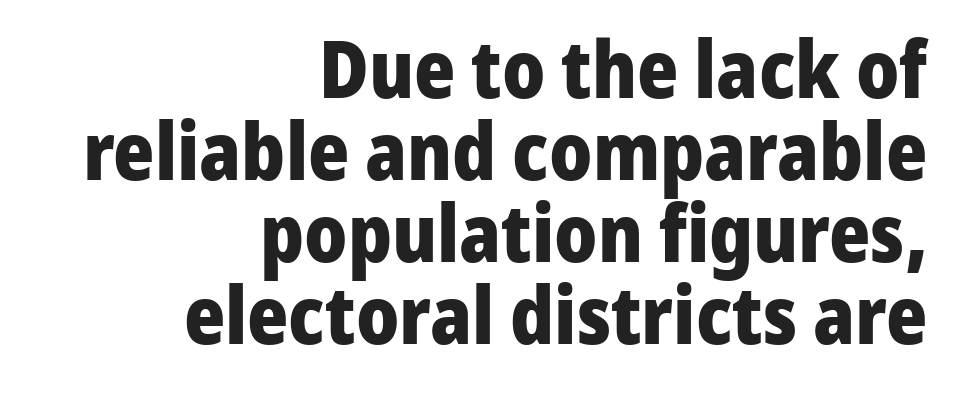
Q: Is the text bold? A: Yes.
Q: Is the text italic (slanted)? A: No, it is upright.
Q: Is the typeface a serif or a sans-serif typeface? A: Sans-serif.
Q: Is the text underlined? A: No.
Q: How is the paragraph aligned? A: Right-aligned.
Q: Is the spacing between letters normal or unusually wide? A: Normal.
Q: Is the spacing between lines tight, normal or loose? A: Tight.
Q: Width (condensed, normal, or wide)? A: Normal.
Q: Stroke contrast? A: Low.
Q: x-height? A: Medium.
Q: Monospaced? A: No.
